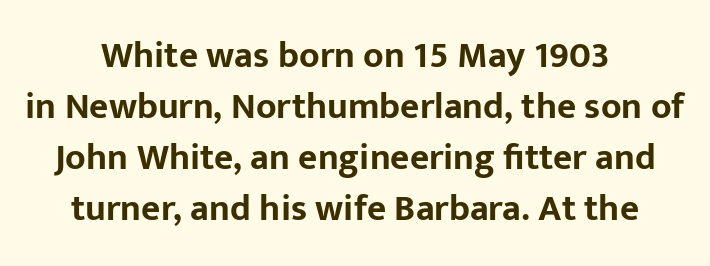
Q: Is the text bold? A: Yes.
Q: Is the text italic (slanted)? A: No, it is upright.
Q: Is the typeface a serif or a sans-serif typeface? A: Sans-serif.
Q: Is the text underlined? A: No.
Q: How is the paragraph aligned? A: Centered.
Q: Is the spacing between letters normal or unusually wide? A: Normal.
Q: Is the spacing between lines tight, normal or loose? A: Normal.
Q: Width (condensed, normal, or wide)? A: Normal.
Q: Stroke contrast? A: Low.
Q: x-height? A: Medium.
Q: Monospaced? A: No.
